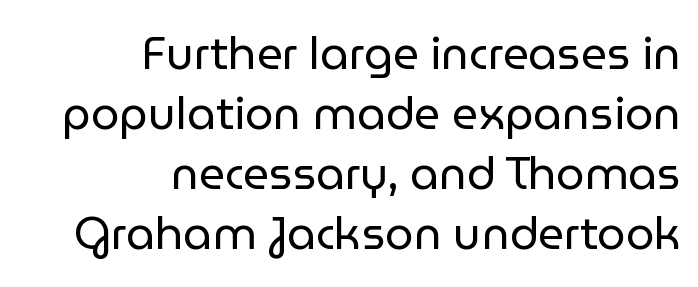
{"serif": "no", "italic": "no", "bold": "no", "weight": "regular", "width": "normal", "stroke_contrast": "low", "x_height": "medium", "monospaced": "no", "underline": "no", "align": "right", "line_spacing": "normal", "line_spacing_ratio": 1.33, "letter_spacing": "normal", "letter_spacing_em": 0.0, "glyph_px": 45}
